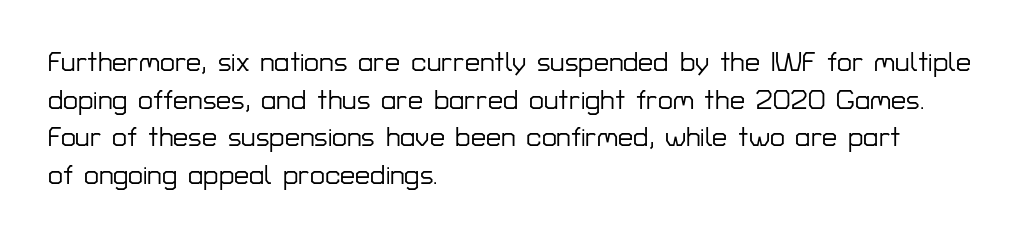
Plain, unruled lines of type. The lines in this sample share a left origin and differ only in where they stop. The specimen reads as upright at a glance. Letter spacing: default. If you measured baseline to baseline, you'd find a middling distance.
